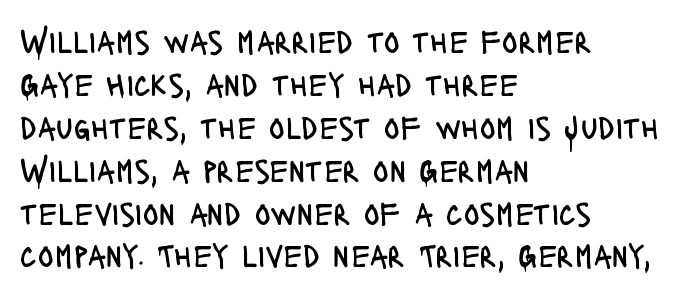
Is the type heavy? It reads as light-to-regular instead. The typesetter chose a ragged-right arrangement here. Upright lettering throughout. Observe the ordinary spacing: letters are neighbours, not strangers.
